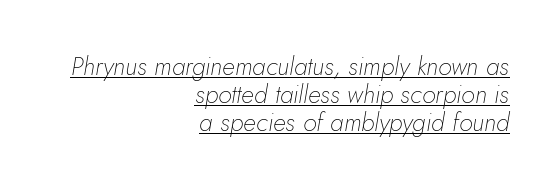
Q: Is the text bold? A: No.
Q: Is the text italic (slanted)? A: Yes, it leans right by about 5 degrees.
Q: Is the text underlined? A: Yes.
Q: How is the paragraph aligned? A: Right-aligned.
Q: Is the spacing between letters normal or unusually wide? A: Normal.
Q: Is the spacing between lines tight, normal or loose? A: Tight.
